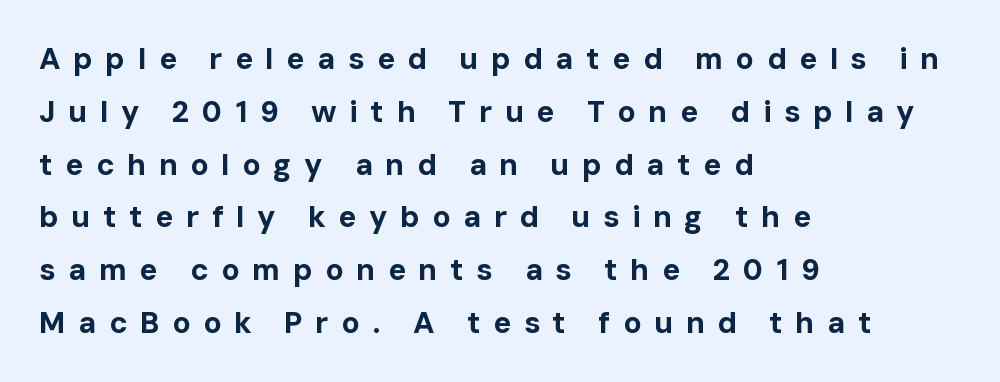
Typographically, this falls in the sans-serif category. Here the designer chose a conventional face with non-uniform glyph widths. Designer's note — italics off, roman on. Left-aligned paragraph, ragged on the right. Letters rest on an invisible, unmarked baseline. The letters are bold, with thick, heavy strokes.
